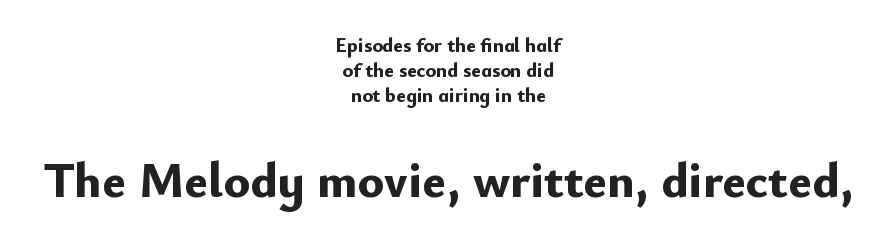
The image shows 50 px bold sans-serif type, upright; set centered, line spacing 1.24x, normal letter spacing, not underlined; the second (bottom) block is 2.5x larger; low stroke contrast and a small x-height.
